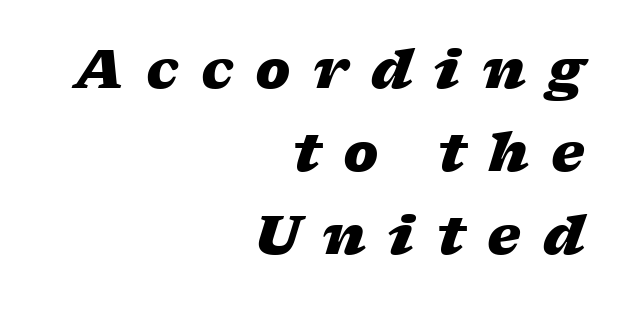
Decoration check: the copy has no underline. Compared with an ordinary text face, these strokes are far heavier — a full bold. Slanted lettering throughout. Does the copy run flush right? Yes — the right margin is perfectly even. Display-style spreading of the glyphs; the letterfit is very open.
